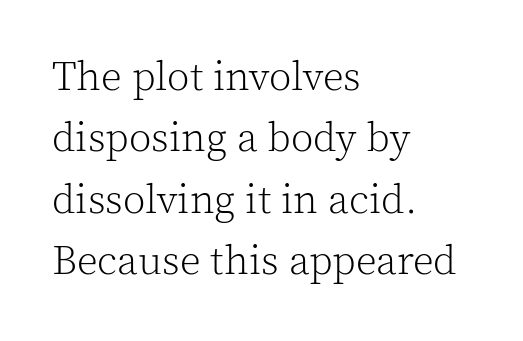
Q: Is the text bold? A: No.
Q: Is the text italic (slanted)? A: No, it is upright.
Q: Is the typeface a serif or a sans-serif typeface? A: Serif.
Q: Is the text underlined? A: No.
Q: How is the paragraph aligned? A: Left-aligned.
Q: Is the spacing between letters normal or unusually wide? A: Normal.
Q: Is the spacing between lines tight, normal or loose? A: Normal.
Q: Width (condensed, normal, or wide)? A: Normal.
Q: x-height? A: Medium.
Q: Monospaced? A: No.
